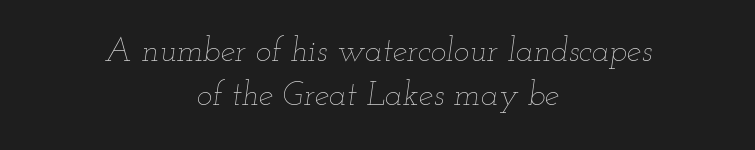
Q: Is the text bold? A: No.
Q: Is the text italic (slanted)? A: Yes, it leans right by about 12 degrees.
Q: Is the text underlined? A: No.
Q: How is the paragraph aligned? A: Centered.
Q: Is the spacing between letters normal or unusually wide? A: Normal.
Q: Is the spacing between lines tight, normal or loose? A: Normal.
Q: Width (condensed, normal, or wide)? A: Wide.
Q: Stroke contrast? A: Low.
Q: x-height? A: Small.
Q: Monospaced? A: No.
